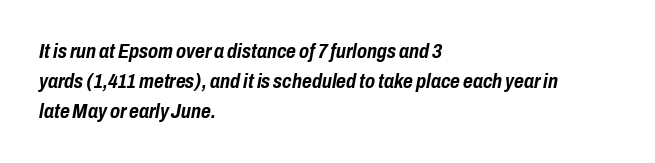
{"italic": "yes", "lean": "right", "slant_degrees": 10, "bold": "yes", "underline": "no", "align": "left", "line_spacing": "normal", "line_spacing_ratio": 1.44, "letter_spacing": "normal", "letter_spacing_em": 0.0, "glyph_px": 21}
